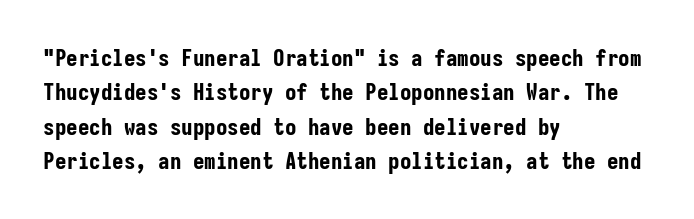
The image shows 23 px bold type, upright; set left-aligned, normal line spacing (1.49x), normal letter spacing, not underlined.
